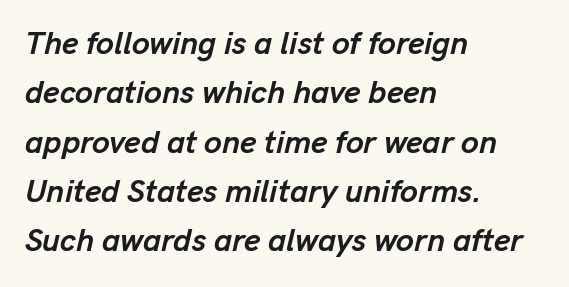
Q: Is the text bold? A: Yes.
Q: Is the text italic (slanted)? A: Yes, it leans right by about 13 degrees.
Q: Is the text underlined? A: No.
Q: How is the paragraph aligned? A: Left-aligned.
Q: Is the spacing between letters normal or unusually wide? A: Normal.
Q: Is the spacing between lines tight, normal or loose? A: Normal.
Q: Width (condensed, normal, or wide)? A: Normal.
Q: Stroke contrast? A: Low.
Q: x-height? A: Medium.
Q: Monospaced? A: No.
